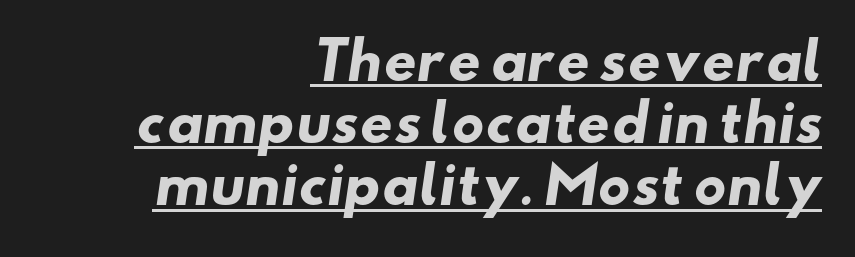
{"serif": "no", "bold": "yes", "weight": "heavy", "width": "wide", "stroke_contrast": "low", "x_height": "small", "monospaced": "no", "underline": "yes", "align": "right", "line_spacing_ratio": 1.22, "letter_spacing": "normal", "letter_spacing_em": 0.0, "glyph_px": 51}
